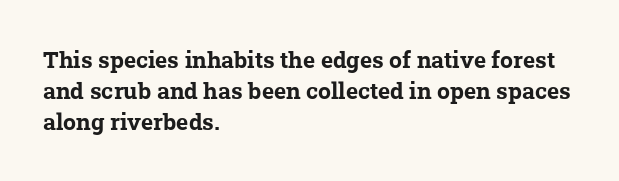
Caption: bold face, heavy strokes. The horizontal fit of the characters is conventional and even. The rows are spaced the way most documents space them. The lines are quadded left.
